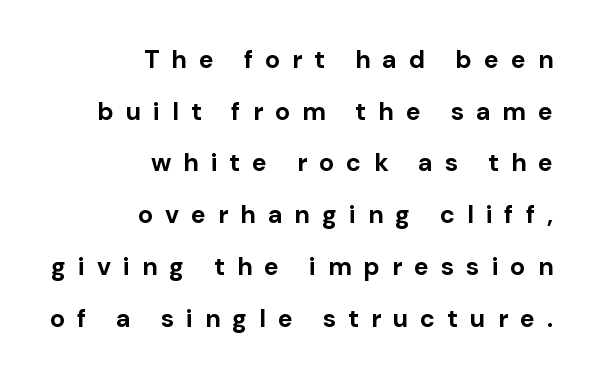
The image shows 25 px bold type, upright; set right-aligned, loose line spacing (2.07x), unusually wide letter spacing (+0.48 em), not underlined.
